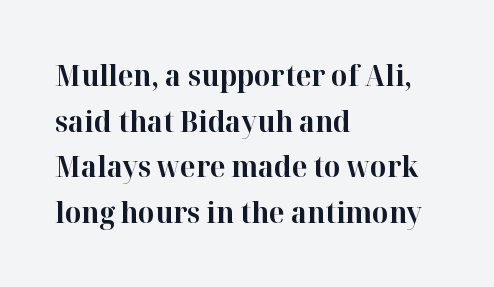
{"serif": "yes", "italic": "no", "bold": "yes", "weight": "bold", "width": "normal", "stroke_contrast": "high", "x_height": "medium", "monospaced": "no", "underline": "no", "align": "left", "line_spacing": "normal", "line_spacing_ratio": 1.57, "letter_spacing": "normal", "letter_spacing_em": 0.0, "glyph_px": 29}
